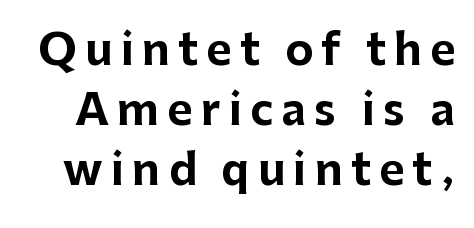
Q: Is the text bold? A: Yes.
Q: Is the text italic (slanted)? A: No, it is upright.
Q: Is the typeface a serif or a sans-serif typeface? A: Sans-serif.
Q: Is the text underlined? A: No.
Q: Is the spacing between lines tight, normal or loose? A: Normal.
Q: Width (condensed, normal, or wide)? A: Normal.
Q: Stroke contrast? A: Low.
Q: x-height? A: Medium.
Q: Monospaced? A: No.
